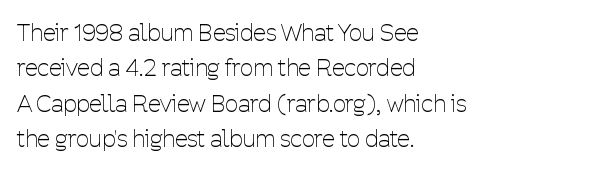
Q: Is the text bold? A: No.
Q: Is the text italic (slanted)? A: No, it is upright.
Q: Is the text underlined? A: No.
Q: How is the paragraph aligned? A: Left-aligned.
Q: Is the spacing between letters normal or unusually wide? A: Normal.
Q: Is the spacing between lines tight, normal or loose? A: Normal.
